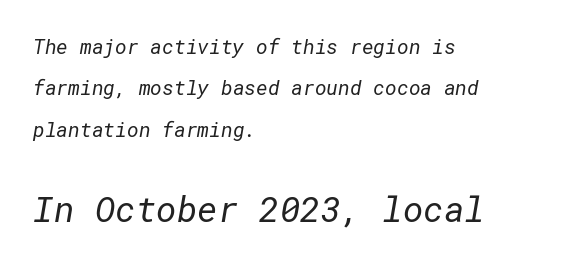
Q: Is the text bold? A: No.
Q: Is the typeface a serif or a sans-serif typeface? A: Sans-serif.
Q: Is the text underlined? A: No.
Q: How is the paragraph aligned? A: Left-aligned.
Q: Is the spacing between letters normal or unusually wide? A: Normal.
Q: Is the spacing between lines tight, normal or loose? A: Loose.
Q: Which block of text is set in a larger size, the first (top) or the second (bottom)? A: The second (bottom) one.
Q: Width (condensed, normal, or wide)? A: Normal.
Q: Stroke contrast? A: Low.
Q: x-height? A: Medium.
